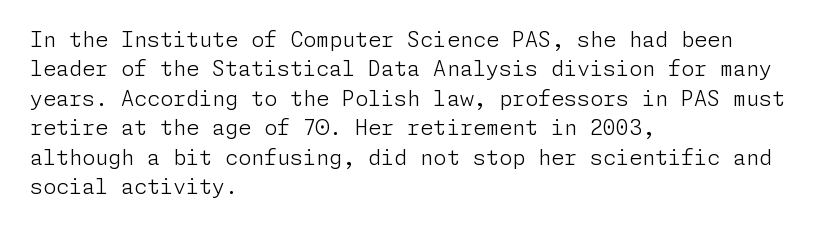
Q: Is the text bold? A: No.
Q: Is the text italic (slanted)? A: No, it is upright.
Q: Is the text underlined? A: No.
Q: How is the paragraph aligned? A: Left-aligned.
Q: Is the spacing between letters normal or unusually wide? A: Normal.
Q: Is the spacing between lines tight, normal or loose? A: Normal.
